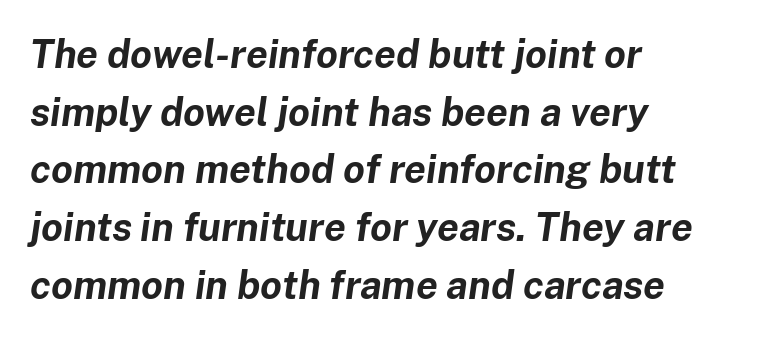
The image shows 39 px bold type, italic (leaning right); set left-aligned, normal line spacing (1.48x), normal letter spacing, not underlined; low stroke contrast and a medium x-height.
